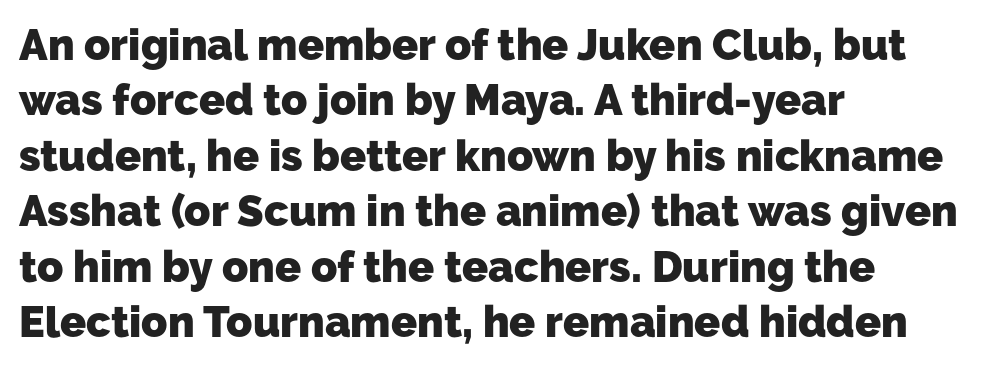
Glyph-to-glyph distance matches everyday printed text. Heft: maximum for text — a bold. Think of a printed novel: that variable character pitch is what you see here. Horizontal alignment here is leftward, the default for most running prose. The space directly below the letters is spotless. What kind of face is this? One without serifs — a sans.
